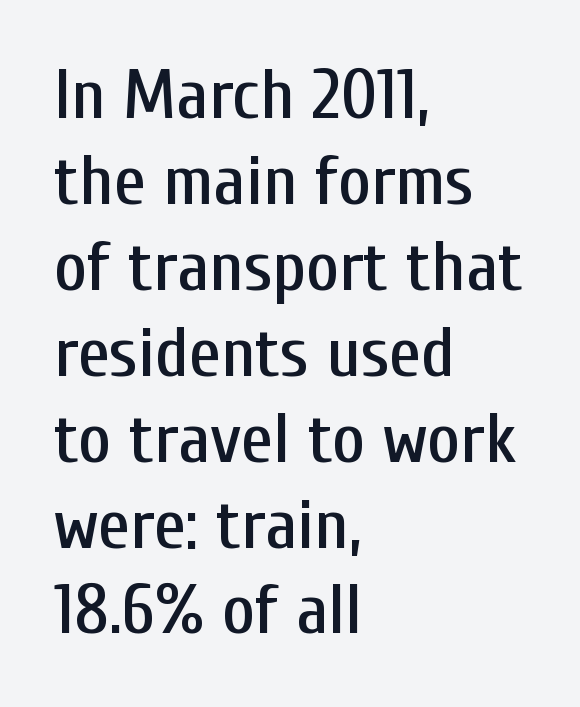
The image shows 71 px condensed sans-serif type, upright; set left-aligned, line spacing 1.21x, normal letter spacing, not underlined; low stroke contrast and a medium x-height.
